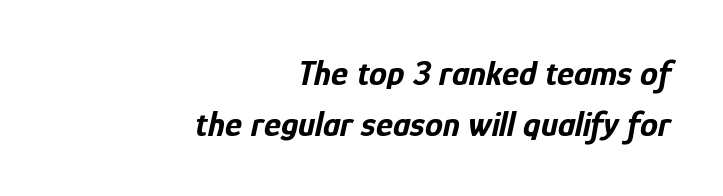
{"italic": "yes", "lean": "right", "slant_degrees": 12, "bold": "yes", "weight": "bold", "width": "condensed", "stroke_contrast": "low", "x_height": "medium", "monospaced": "no", "underline": "no", "align": "right", "line_spacing": "normal", "line_spacing_ratio": 1.41, "letter_spacing": "normal", "letter_spacing_em": 0.0, "glyph_px": 36}
